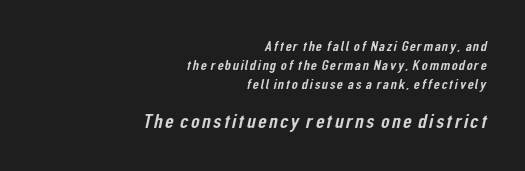
Caption: multi-line text, flush right, ragged left. The emphasis by scale lands on block number two, below. Is there much room between lines? A standard amount, neither cramped nor airy. The string is rendered with underlining switched off.
